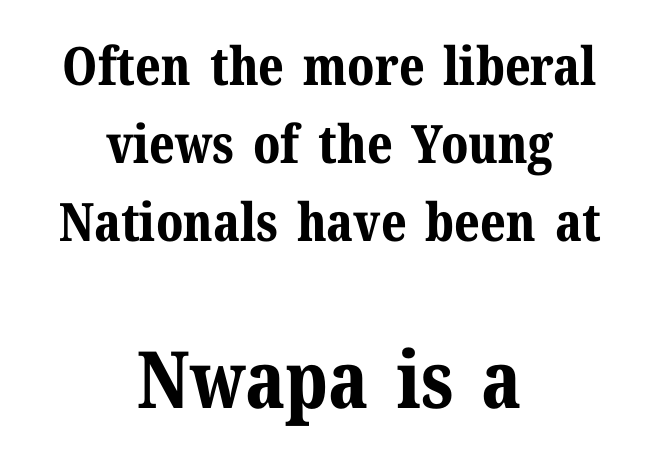
{"serif": "yes", "italic": "no", "bold": "yes", "weight": "bold", "width": "normal", "stroke_contrast": "medium", "x_height": "medium", "monospaced": "no", "underline": "no", "align": "center", "line_spacing": "normal", "line_spacing_ratio": 1.47, "letter_spacing": "normal", "letter_spacing_em": 0.0, "larger_block": "second", "size_ratio": 1.49, "glyph_px": 79}
